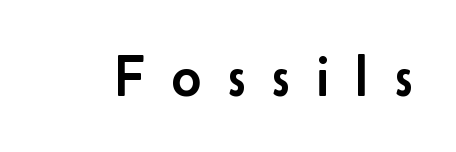
Observe the wide spacing: letters keep a clear distance from each other. No feet cap the strokes, marking this as sans-serif type. Proportional: the letters do not fall into vertical columns. A bare baseline throughout the passage. The typography opts for an upright posture over an oblique one.
